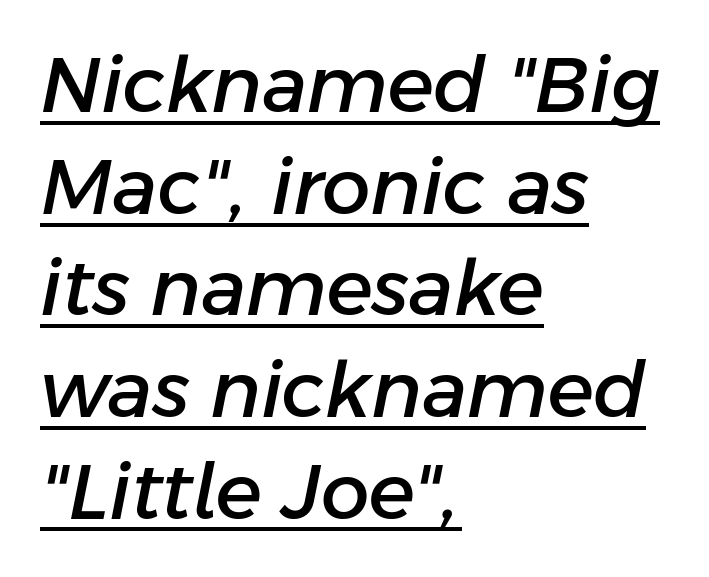
The image shows 77 px text type, italic (leaning right); set left-aligned, normal line spacing (1.32x), normal letter spacing, underlined; low stroke contrast and a medium x-height.
